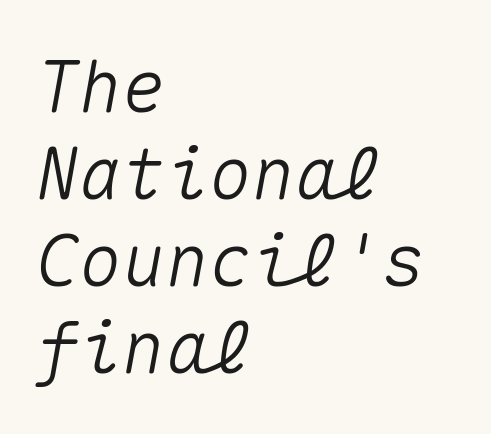
Notice how the stems are inclined rather than vertical — that's the hallmark of italics. Is this a fixed-width face? Yes — each glyph sits in an identical cell. Characters follow at the spacing the type designer built in. Letters rest on an invisible, unmarked baseline.
